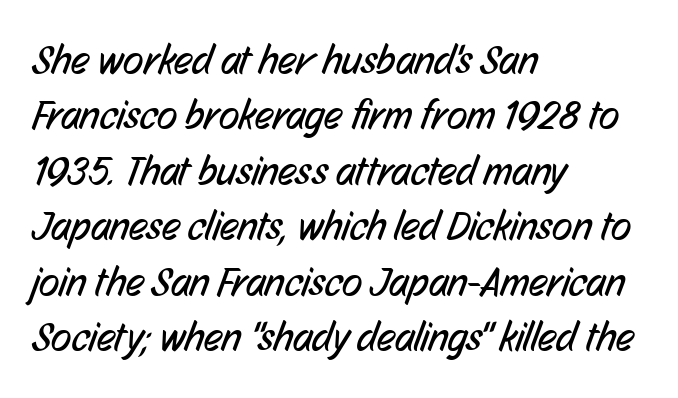
Q: Is the text bold? A: No.
Q: Is the typeface a serif or a sans-serif typeface? A: Sans-serif.
Q: Is the text underlined? A: No.
Q: How is the paragraph aligned? A: Left-aligned.
Q: Is the spacing between letters normal or unusually wide? A: Normal.
Q: Is the spacing between lines tight, normal or loose? A: Normal.
Q: Width (condensed, normal, or wide)? A: Condensed.
Q: Stroke contrast? A: Low.
Q: x-height? A: Medium.
Q: Monospaced? A: No.
